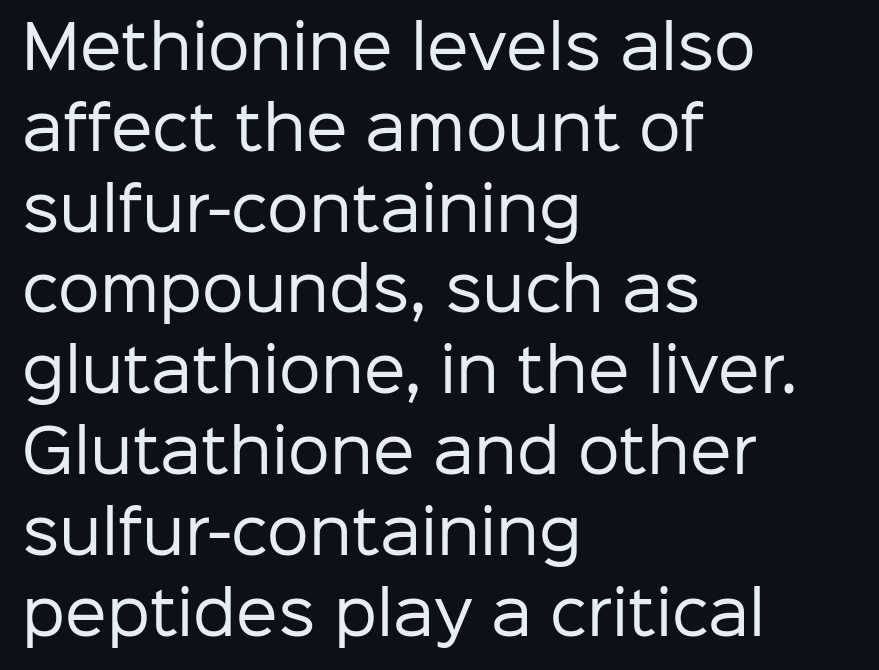
The image shows 59 px regular-weight sans-serif type, upright; set left-aligned, normal line spacing (1.37x), normal letter spacing, not underlined; low stroke contrast and a medium x-height.
